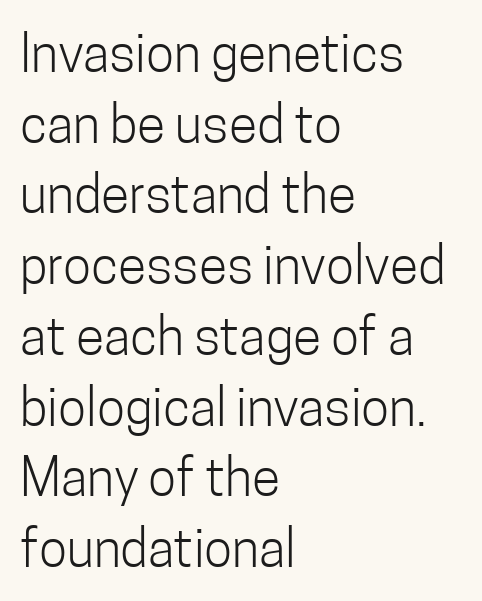
The image shows 52 px light, condensed sans-serif type, upright; set left-aligned, normal line spacing (1.36x), normal letter spacing, not underlined; low stroke contrast and a medium x-height.
